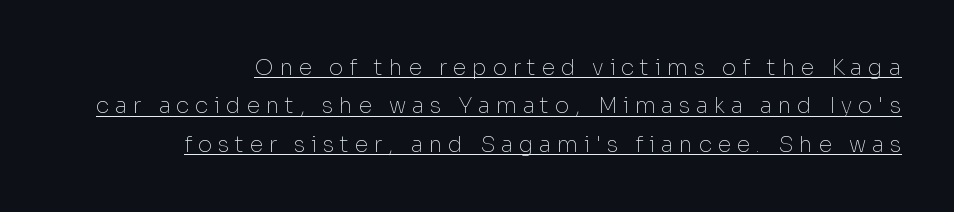
The image shows 22 px text type, upright; set right-aligned, line spacing 1.75x, unusually wide letter spacing (+0.26 em), underlined.
